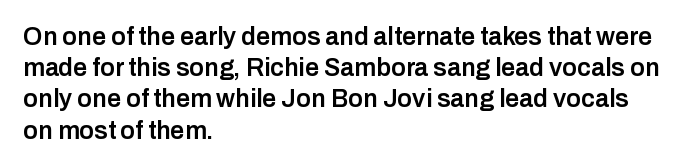
The image shows 25 px text type, upright; set left-aligned, normal line spacing (1.25x), normal letter spacing, not underlined.
